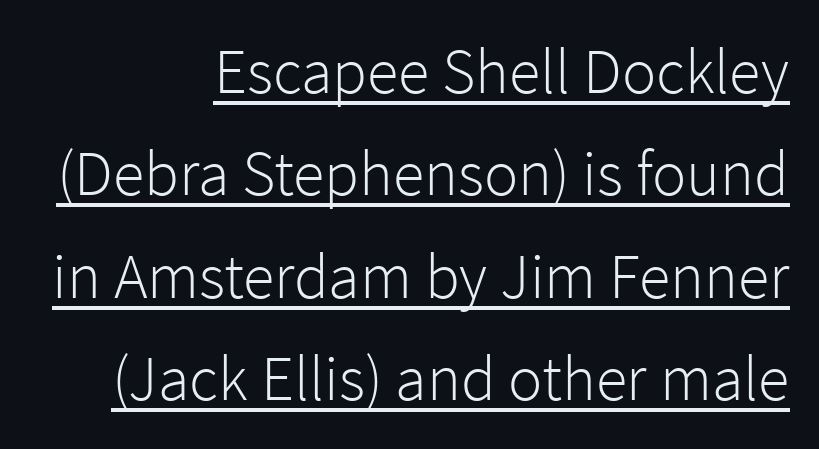
The image shows 64 px light sans-serif type, upright; set right-aligned, normal line spacing (1.6x), normal letter spacing, underlined; low stroke contrast and a medium x-height.
